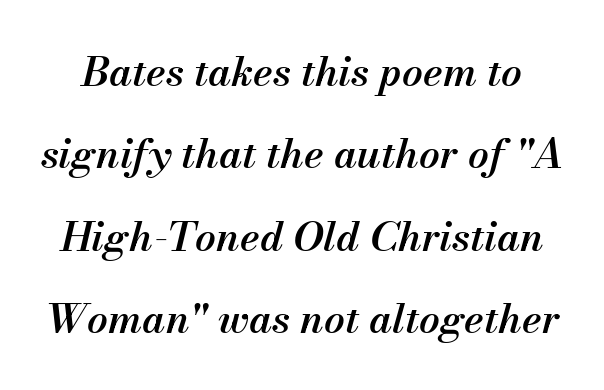
Here the designer chose a conventional face with non-uniform glyph widths. Leading is clearly above the norm, producing a sparse column. Clear beneath every line of the passage. The strokes are fattened partway — semibold, not bold.
